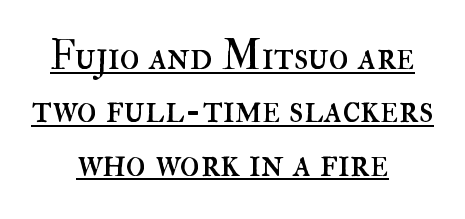
Centered paragraph, ragged on both sides. The strokes are not fattened; the text isn't bold. You could not count columns in this text — the font is proportionally spaced. Regular leading.
